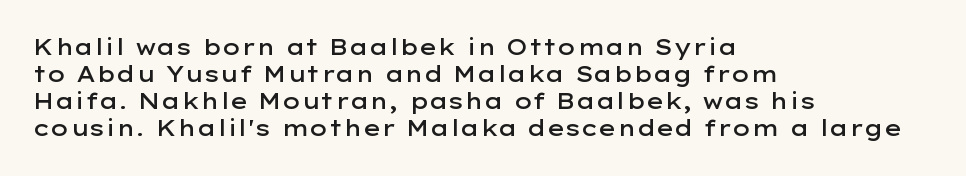
{"italic": "no", "bold": "semi", "underline": "no", "align": "left", "line_spacing_ratio": 1.23, "letter_spacing": "normal", "letter_spacing_em": 0.0, "glyph_px": 22}
